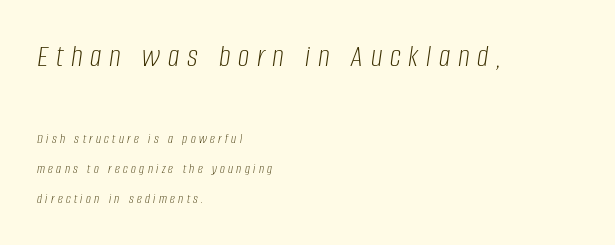
Observe the wide spacing: letters keep a clear distance from each other. Is the type heavy? It reads as light-to-regular instead. Top chunk: large. Bottom chunk: small. Underlining? Definitely not there. Looks like regular typesetting: each glyph gets only the width it needs. All the whitespace from short lines collects on the right.
